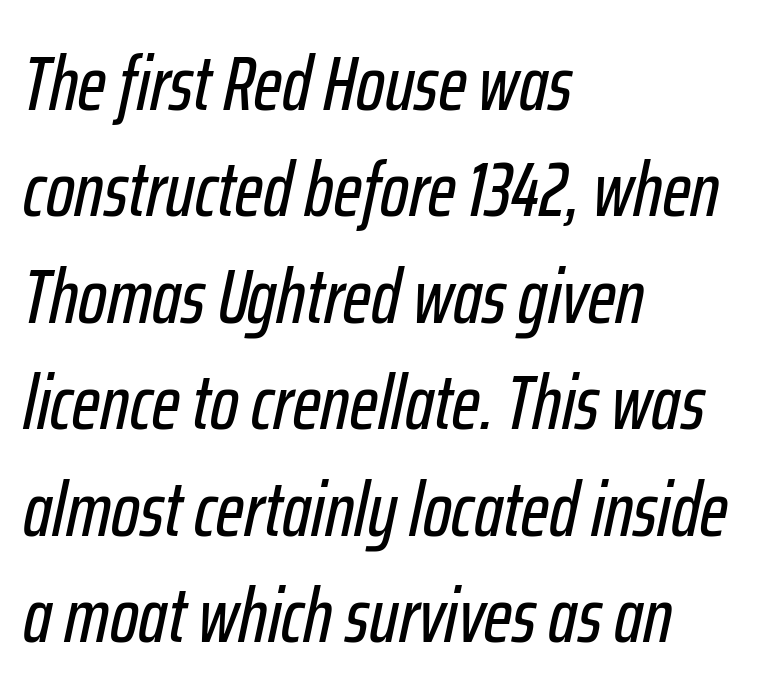
{"italic": "yes", "lean": "right", "slant_degrees": 12, "width": "condensed", "stroke_contrast": "low", "x_height": "medium", "monospaced": "no", "underline": "no", "align": "left", "line_spacing": "normal", "line_spacing_ratio": 1.4, "letter_spacing": "normal", "letter_spacing_em": 0.0, "glyph_px": 76}
